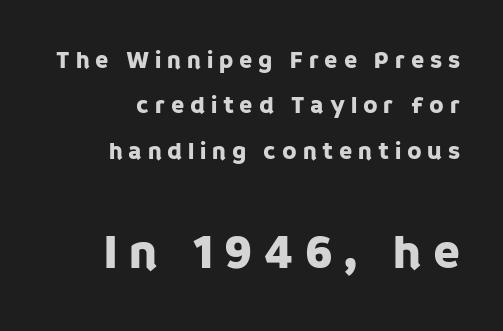
The image shows 49 px sans-serif type, upright; set right-aligned, line spacing 1.89x, unusually wide letter spacing (+0.24 em), not underlined; the second (bottom) block is 2.04x larger; low stroke contrast and a large x-height.
